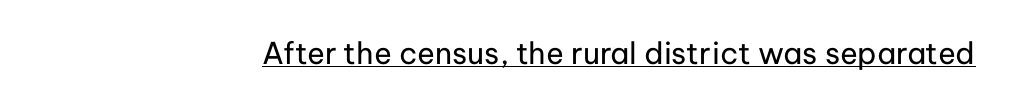
Q: Is the text bold? A: No.
Q: Is the text italic (slanted)? A: No, it is upright.
Q: Is the typeface a serif or a sans-serif typeface? A: Sans-serif.
Q: Is the text underlined? A: Yes.
Q: Is the spacing between letters normal or unusually wide? A: Normal.
Q: Width (condensed, normal, or wide)? A: Normal.
Q: Stroke contrast? A: Low.
Q: x-height? A: Medium.
Q: Monospaced? A: No.
